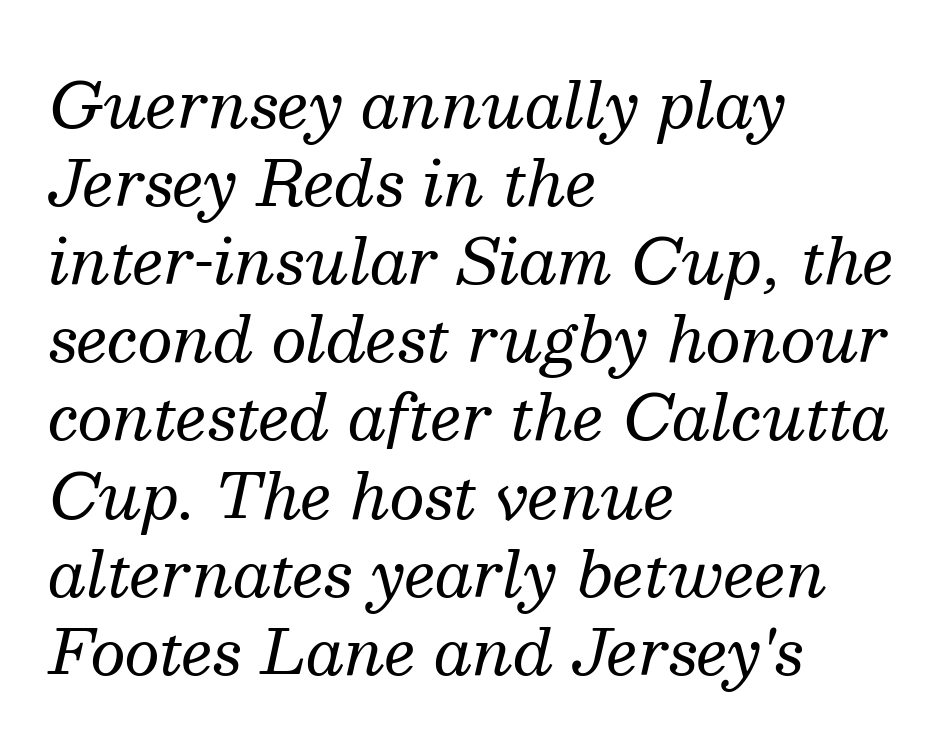
The image shows 62 px regular-weight serif type, italic (leaning right); set left-aligned, normal line spacing (1.26x), normal letter spacing, not underlined; medium stroke contrast and a medium x-height.
